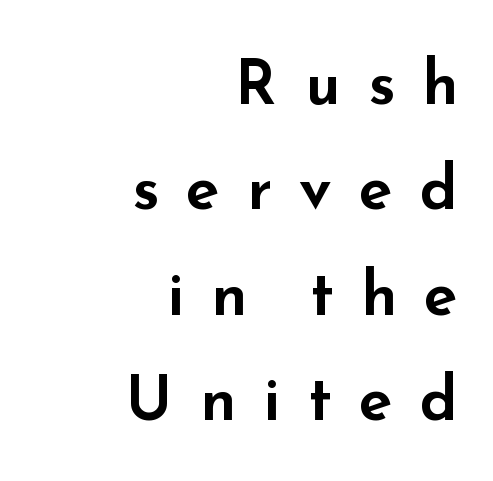
Q: Is the text italic (slanted)? A: No, it is upright.
Q: Is the typeface a serif or a sans-serif typeface? A: Sans-serif.
Q: Is the text underlined? A: No.
Q: How is the paragraph aligned? A: Right-aligned.
Q: Is the spacing between letters normal or unusually wide? A: Unusually wide.
Q: Is the spacing between lines tight, normal or loose? A: Normal.
Q: Width (condensed, normal, or wide)? A: Wide.
Q: Stroke contrast? A: Low.
Q: x-height? A: Small.
Q: Monospaced? A: No.
